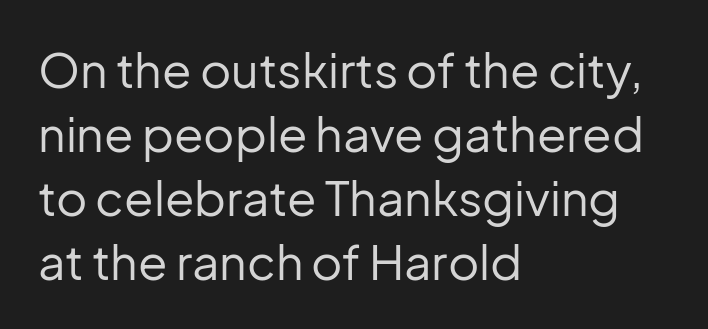
Q: Is the text bold? A: No.
Q: Is the text italic (slanted)? A: No, it is upright.
Q: Is the typeface a serif or a sans-serif typeface? A: Sans-serif.
Q: Is the text underlined? A: No.
Q: How is the paragraph aligned? A: Left-aligned.
Q: Is the spacing between letters normal or unusually wide? A: Normal.
Q: Is the spacing between lines tight, normal or loose? A: Normal.
Q: Width (condensed, normal, or wide)? A: Normal.
Q: Stroke contrast? A: Low.
Q: x-height? A: Medium.
Q: Monospaced? A: No.
